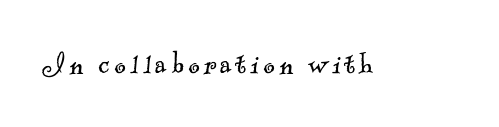
The image shows 35 px light serif type; set not underlined; a small x-height.
